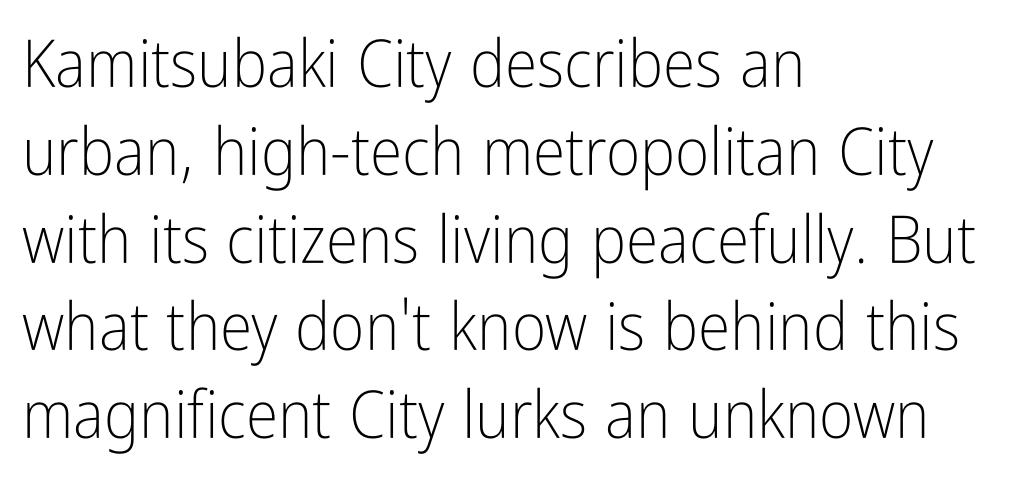
Weight class: somewhere from thin through regular. The paragraph shown leans on its left margin. Whoever set this chose a conventional vertical rhythm. Character widths vary here, with narrow letters taking less room than wide ones. These lines were composed using upright roman letters. Has an underline been added? It has not.
